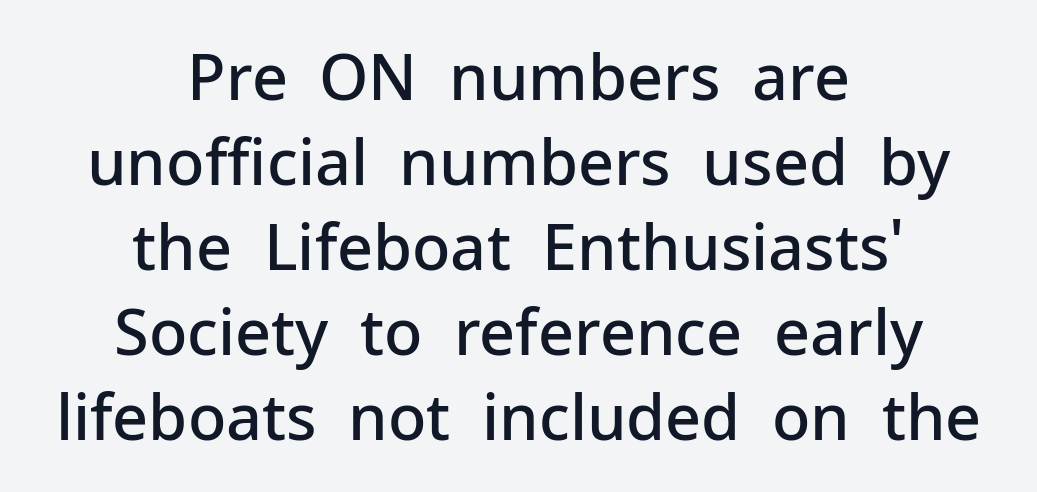
The image shows 63 px semibold sans-serif type, upright; set centered, normal line spacing (1.35x), normal letter spacing, not underlined; low stroke contrast and a medium x-height.
